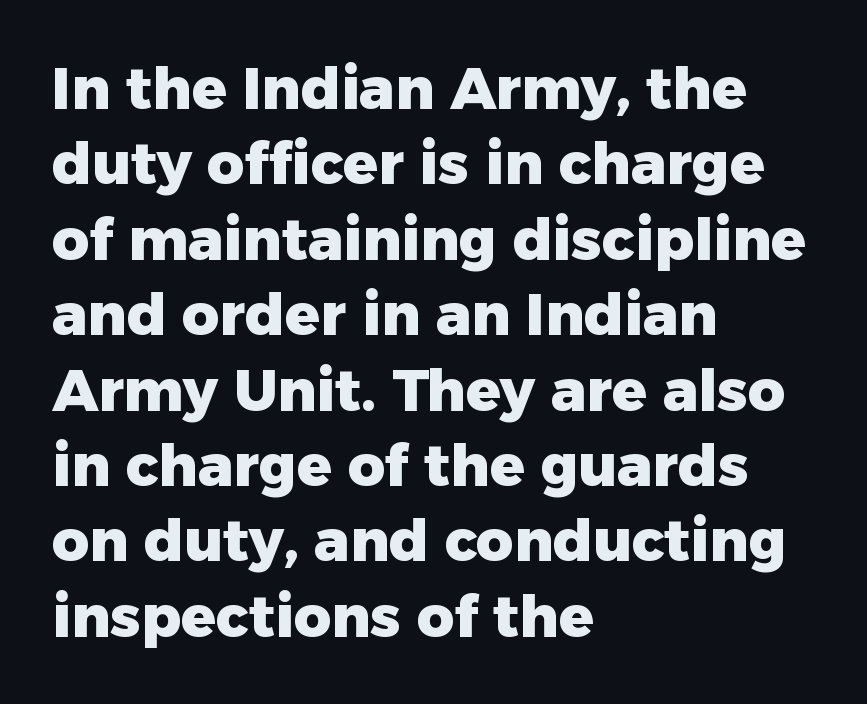
Serifs: no, the terminals of the letterforms are clean. The gaps between neighbouring characters are ordinary and unremarkable. These lines were composed using upright roman letters. Underline: absent. The compositor pushed each line to the left boundary.
